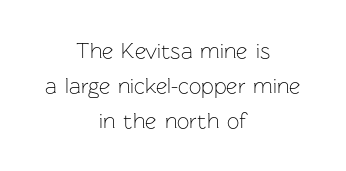
The image shows 22 px text type, upright; set centered, normal line spacing (1.58x), normal letter spacing, not underlined.
